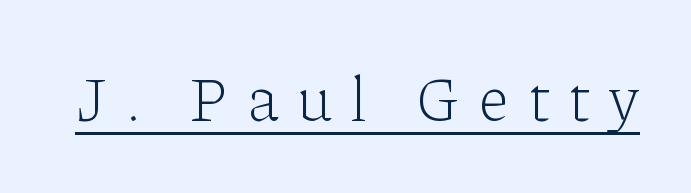
Q: Is the text bold? A: No.
Q: Is the text italic (slanted)? A: No, it is upright.
Q: Is the typeface a serif or a sans-serif typeface? A: Serif.
Q: Is the text underlined? A: Yes.
Q: Is the spacing between letters normal or unusually wide? A: Unusually wide.
Q: Width (condensed, normal, or wide)? A: Normal.
Q: Stroke contrast? A: Low.
Q: x-height? A: Medium.
Q: Monospaced? A: No.
